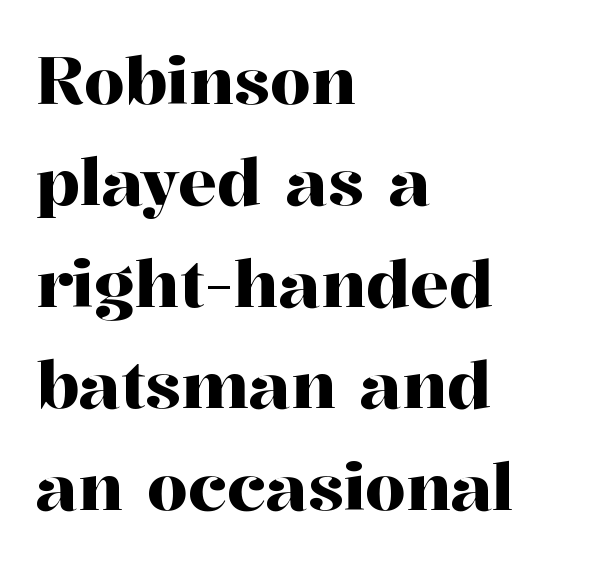
{"serif": "yes", "italic": "no", "width": "normal", "stroke_contrast": "high", "x_height": "medium", "monospaced": "no", "underline": "no", "align": "left", "line_spacing": "normal", "line_spacing_ratio": 1.56, "letter_spacing": "normal", "letter_spacing_em": 0.0, "glyph_px": 65}
